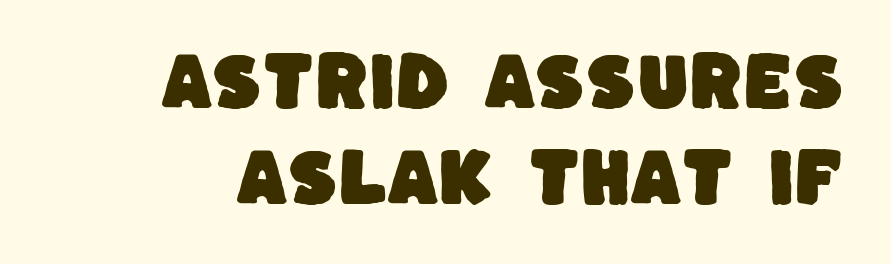
{"serif": "no", "width": "normal", "stroke_contrast": "low", "x_height": "large", "monospaced": "no", "underline": "no", "line_spacing": "normal", "line_spacing_ratio": 1.5, "letter_spacing": "normal", "letter_spacing_em": 0.0, "glyph_px": 64}
